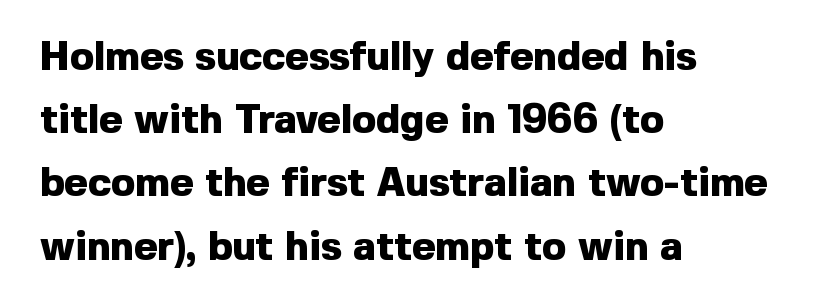
The image shows 40 px heavy sans-serif type, upright; set left-aligned, normal line spacing (1.58x), normal letter spacing, not underlined; a medium x-height.
